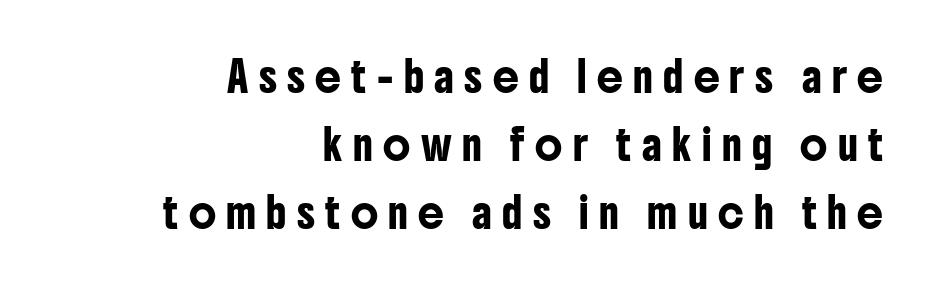
{"serif": "no", "italic": "no", "width": "condensed", "stroke_contrast": "low", "x_height": "medium", "monospaced": "no", "underline": "no", "align": "right", "line_spacing": "loose", "line_spacing_ratio": 2.35, "letter_spacing": "wide", "letter_spacing_em": 0.36, "glyph_px": 29}
